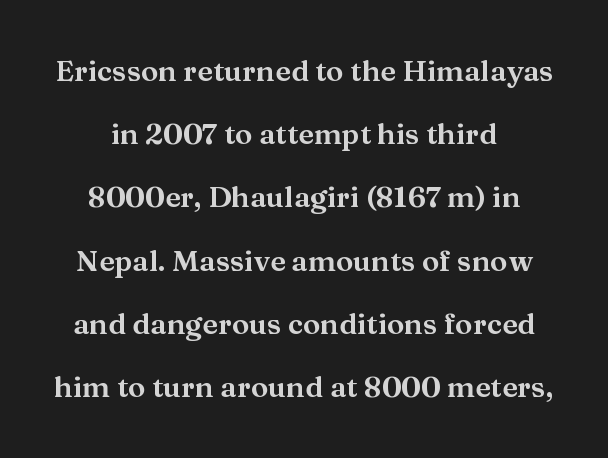
Proportional: the letters do not fall into vertical columns. This rendering leaves character spacing at its baseline value. This rendering features lettering with no underline. Typographically, this falls in the serif category.
